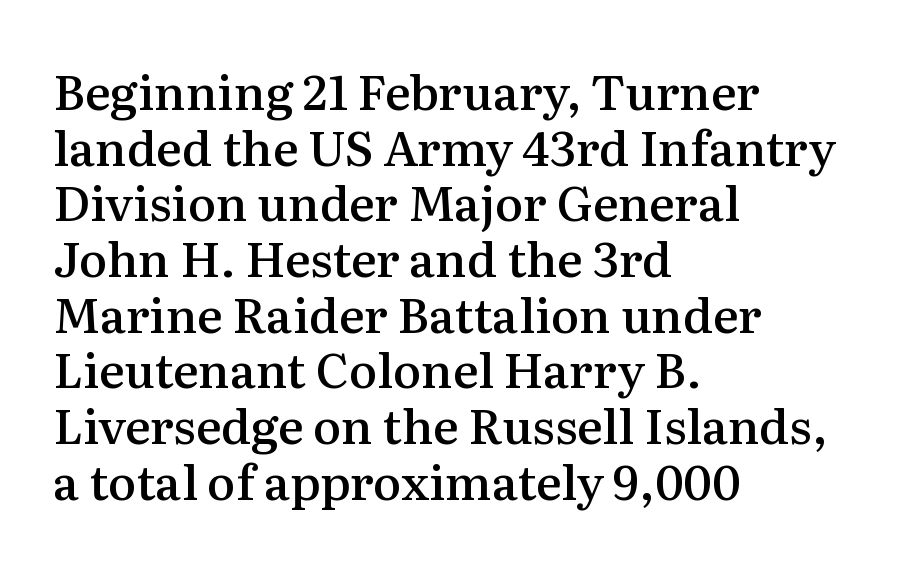
The image shows 48 px semibold serif type, upright; set left-aligned, line spacing 1.16x, normal letter spacing, not underlined; medium stroke contrast and a medium x-height.
